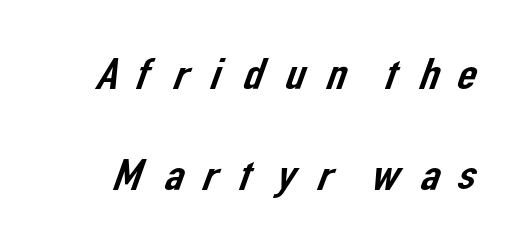
{"serif": "no", "width": "normal", "stroke_contrast": "low", "x_height": "medium", "monospaced": "no", "underline": "no", "line_spacing": "loose", "line_spacing_ratio": 2.34, "letter_spacing": "wide", "letter_spacing_em": 0.32, "glyph_px": 43}
